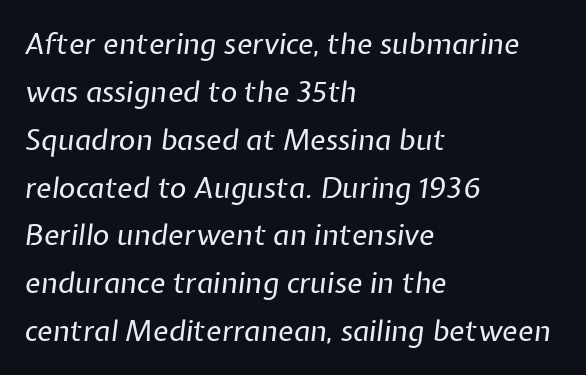
How would I describe the line gaps? Plain and ordinary. Underlining? Definitely not there. Observe the ordinary spacing: letters are neighbours, not strangers. Casual observation: everything's shoved over to the left. Each letter keeps its own natural width here, so spacing adapts to shape.
